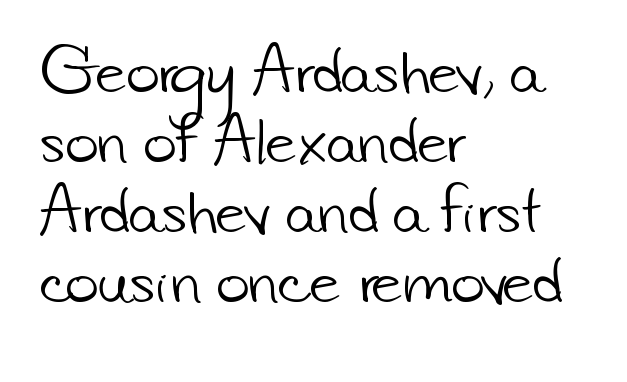
{"serif": "no", "bold": "no", "weight": "light", "width": "normal", "stroke_contrast": "low", "x_height": "small", "monospaced": "no", "underline": "no", "align": "left", "line_spacing_ratio": 1.23, "letter_spacing": "normal", "letter_spacing_em": 0.0, "glyph_px": 57}
